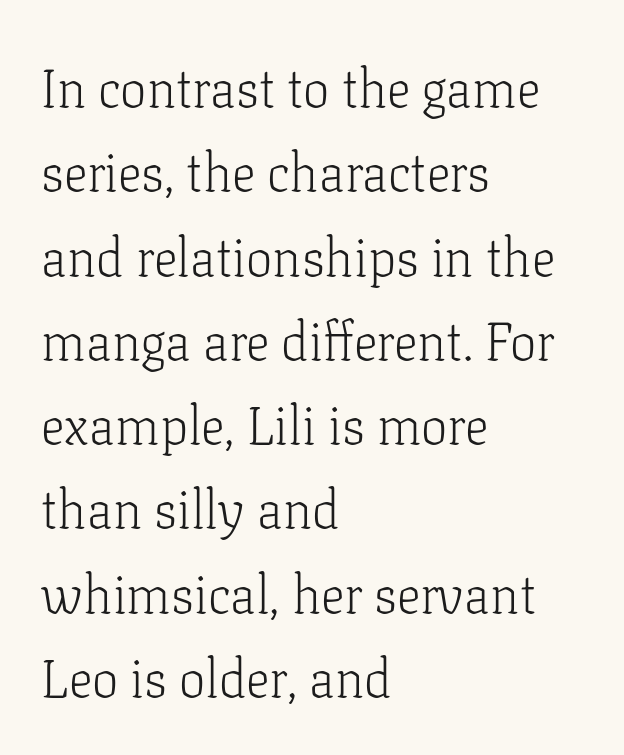
The image shows 53 px light serif type, upright; set left-aligned, normal line spacing (1.59x), normal letter spacing, not underlined; low stroke contrast and a medium x-height.
